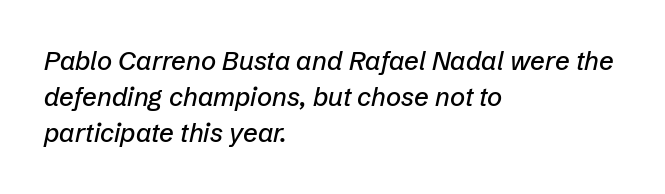
Is there much room between lines? A standard amount, neither cramped nor airy. The lettering tilts uniformly, giving the passage an italic look. Where is the straight margin? On the left. Each row of text sits above clean, open space. How are the letters spaced? Ordinarily, with no added tracking.
